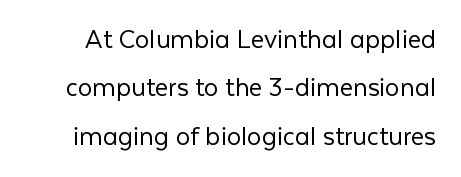
{"serif": "no", "italic": "no", "bold": "no", "weight": "light", "width": "normal", "stroke_contrast": "low", "x_height": "medium", "monospaced": "no", "underline": "no", "line_spacing": "normal", "line_spacing_ratio": 1.67, "letter_spacing": "normal", "letter_spacing_em": 0.0, "glyph_px": 29}
